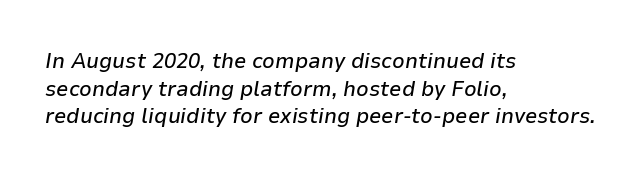
The designer left line spacing at the default. A clean baseline with only descenders dipping below it. Is the letter spacing exaggerated? No — it looks like the ordinary default. A classic flush-left, rag-right setting is used for this passage.
